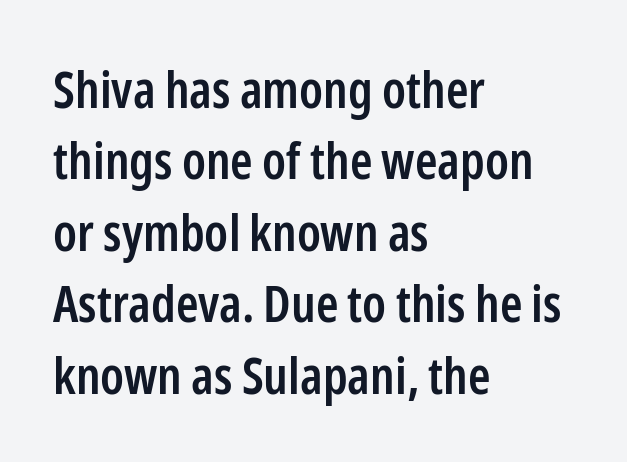
{"serif": "no", "italic": "no", "bold": "semi", "weight": "semibold", "width": "condensed", "stroke_contrast": "low", "x_height": "medium", "monospaced": "no", "underline": "no", "align": "left", "line_spacing": "normal", "line_spacing_ratio": 1.4, "letter_spacing": "normal", "letter_spacing_em": 0.0, "glyph_px": 51}
